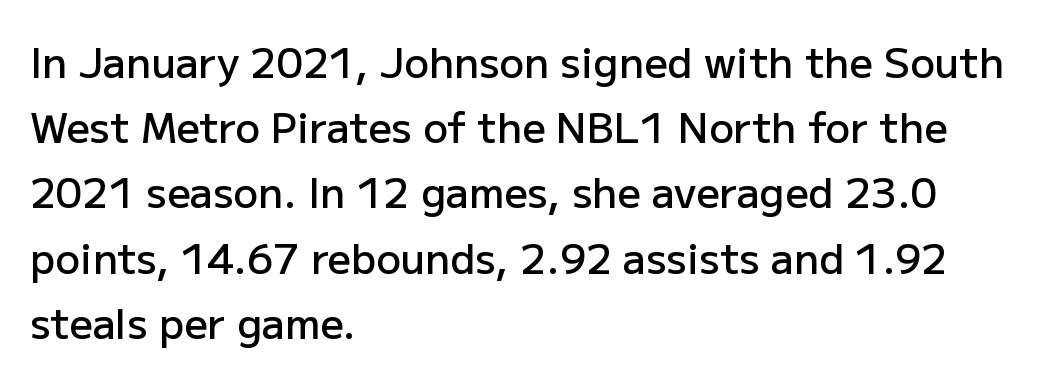
Varying glyph widths throughout — classic text-font behaviour. This rendering uses left alignment, leaving the right contour irregular. The type family on display is of the sans-serif kind. Characters remain perfectly vertical along every line. Standard letterfit; no display-style spreading of the glyphs.
